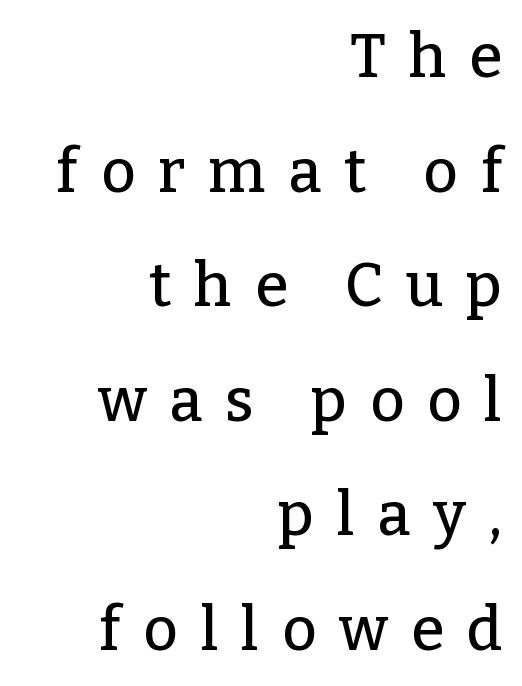
Varying glyph widths throughout — classic text-font behaviour. Unlike italic type, these characters show no tilt at all. Small tapered or slab feet sit at the stroke ends, so this counts as serif. The zone under the glyphs is completely vacant. Whoever set this chose breathing room over compactness in the vertical rhythm. Here the glyphs are tracked loosely, breaking word shapes into spaced letters.
